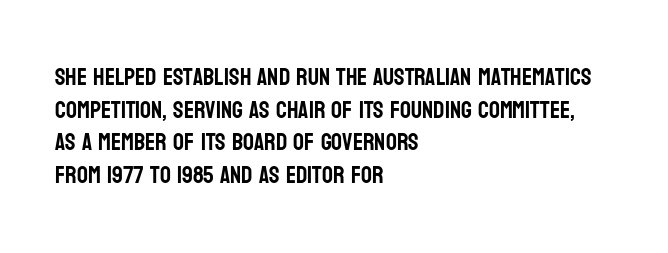
The image shows 24 px text type, upright; set left-aligned, normal line spacing (1.36x), normal letter spacing, not underlined.
